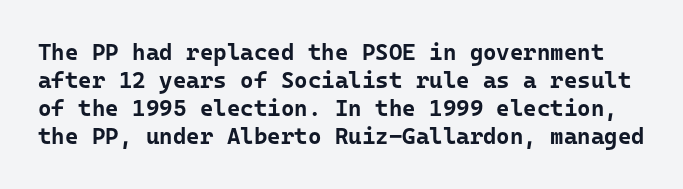
The image shows 23 px bold type, upright; set line spacing 1.22x, normal letter spacing, not underlined.
